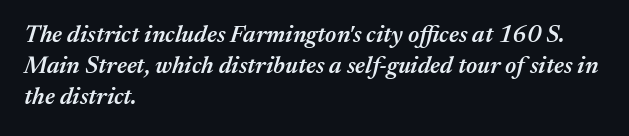
{"italic": "yes", "lean": "right", "slant_degrees": 17, "bold": "semi", "underline": "no", "align": "left", "line_spacing": "normal", "line_spacing_ratio": 1.3, "letter_spacing": "normal", "letter_spacing_em": 0.0, "glyph_px": 24}
